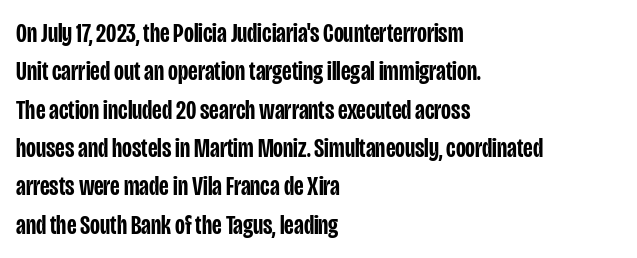
The lines in this sample share a left origin and differ only in where they stop. Does the leading feel generous? No, just average. Bare-footed words on every line. These lines were composed using upright roman letters.
